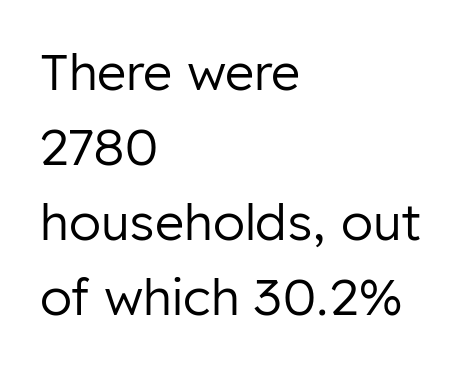
Q: Is the text bold? A: No.
Q: Is the text italic (slanted)? A: No, it is upright.
Q: Is the typeface a serif or a sans-serif typeface? A: Sans-serif.
Q: Is the text underlined? A: No.
Q: How is the paragraph aligned? A: Left-aligned.
Q: Is the spacing between letters normal or unusually wide? A: Normal.
Q: Is the spacing between lines tight, normal or loose? A: Normal.
Q: Width (condensed, normal, or wide)? A: Normal.
Q: Stroke contrast? A: Low.
Q: x-height? A: Medium.
Q: Monospaced? A: No.
